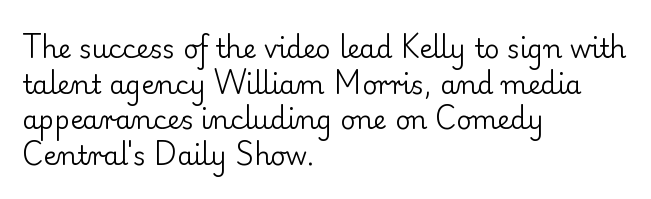
Q: Is the text bold? A: No.
Q: Is the text italic (slanted)? A: No, it is upright.
Q: Is the text underlined? A: No.
Q: How is the paragraph aligned? A: Left-aligned.
Q: Is the spacing between letters normal or unusually wide? A: Normal.
Q: Is the spacing between lines tight, normal or loose? A: Normal.
